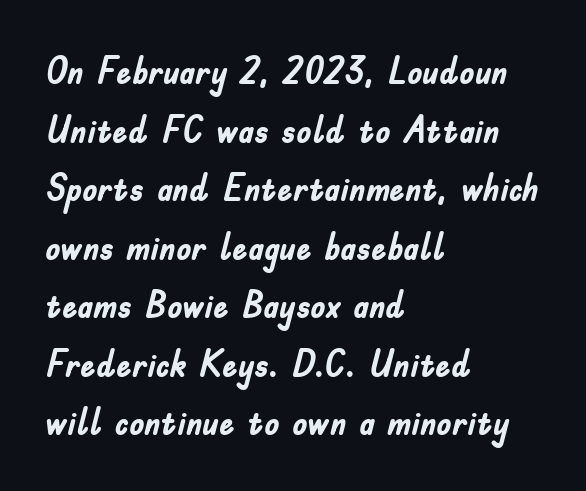
The image shows 38 px semibold, condensed sans-serif type; set left-aligned, normal line spacing (1.54x), normal letter spacing, not underlined; low stroke contrast and a small x-height.
